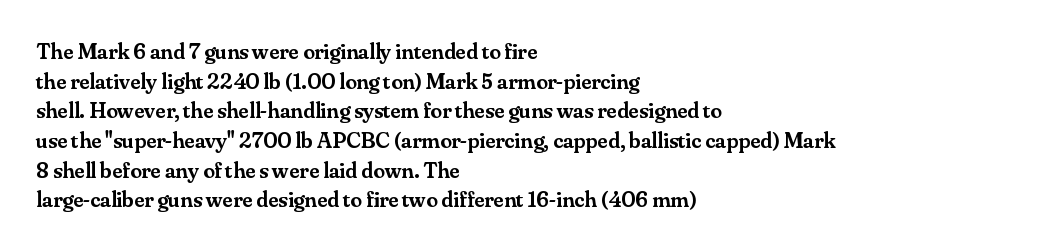
Stroke thickness is moderately raised; the sample reads as semibold. Vertical strokes here are truly vertical. The area under the type is left untouched. Summary of vertical rhythm: regular, with standard interline spacing.
